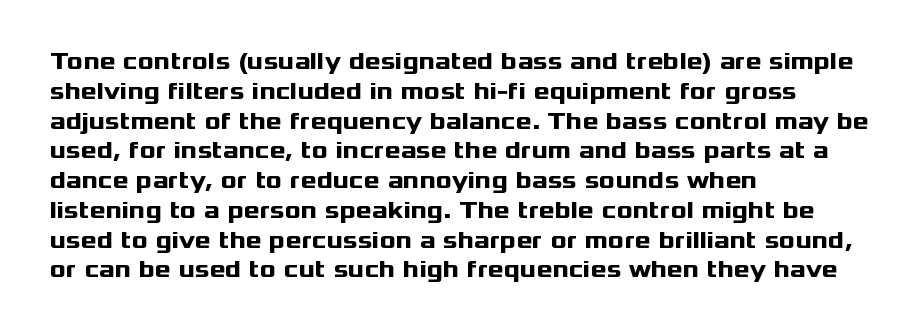
{"italic": "no", "bold": "yes", "underline": "no", "align": "left", "line_spacing_ratio": 1.24, "letter_spacing": "normal", "letter_spacing_em": 0.0, "glyph_px": 24}
